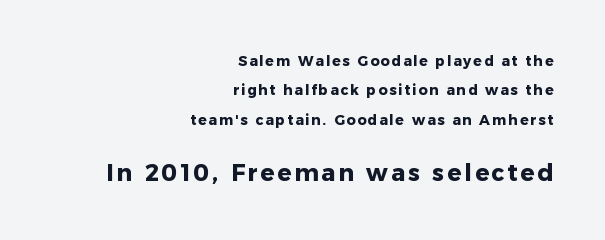
Q: Is the text bold? A: Yes.
Q: Is the text italic (slanted)? A: No, it is upright.
Q: Is the text underlined? A: No.
Q: How is the paragraph aligned? A: Right-aligned.
Q: Is the spacing between lines tight, normal or loose? A: Loose.
Q: Which block of text is set in a larger size, the first (top) or the second (bottom)? A: The second (bottom) one.
